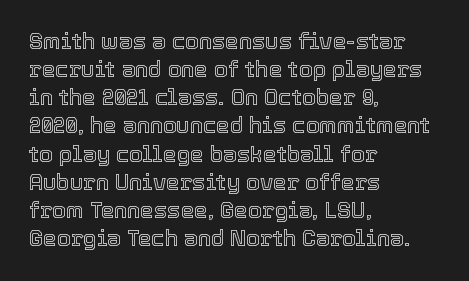
Q: Is the text italic (slanted)? A: No, it is upright.
Q: Is the text underlined? A: No.
Q: How is the paragraph aligned? A: Left-aligned.
Q: Is the spacing between letters normal or unusually wide? A: Normal.
Q: Is the spacing between lines tight, normal or loose? A: Normal.
